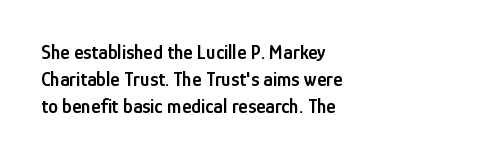
{"italic": "no", "bold": "semi", "underline": "no", "align": "left", "line_spacing": "normal", "line_spacing_ratio": 1.36, "letter_spacing": "normal", "letter_spacing_em": 0.0, "glyph_px": 20}
